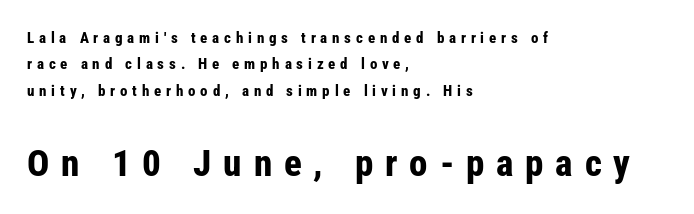
{"serif": "no", "italic": "no", "bold": "yes", "weight": "bold", "width": "condensed", "stroke_contrast": "low", "x_height": "medium", "monospaced": "no", "underline": "no", "align": "left", "line_spacing_ratio": 1.76, "letter_spacing": "wide", "letter_spacing_em": 0.32, "larger_block": "second", "size_ratio": 2.47, "glyph_px": 37}
